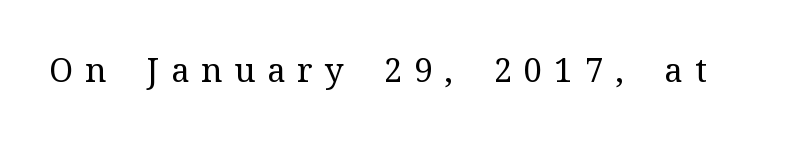
The image shows 33 px regular-weight serif type, upright; set unusually wide letter spacing (+0.36 em), not underlined; medium stroke contrast and a medium x-height.
